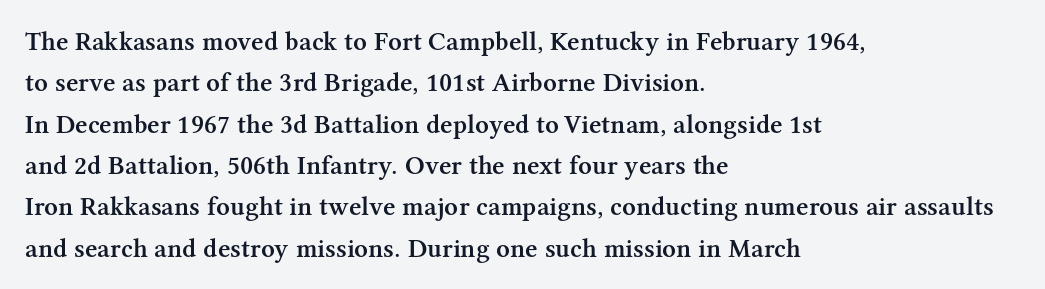
{"italic": "no", "bold": "semi", "underline": "no", "align": "left", "line_spacing": "normal", "line_spacing_ratio": 1.53, "letter_spacing": "normal", "letter_spacing_em": 0.0, "glyph_px": 27}
